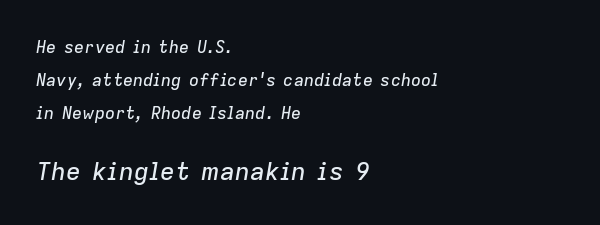
The passage shown stacks its lines with a broad gap. The typography opts for an oblique posture over an upright one. Underlining? Definitely not there. Tracking here is standard; glyphs follow each other at the usual distance. Does the bottom block carry the larger type? Yes, it does.
